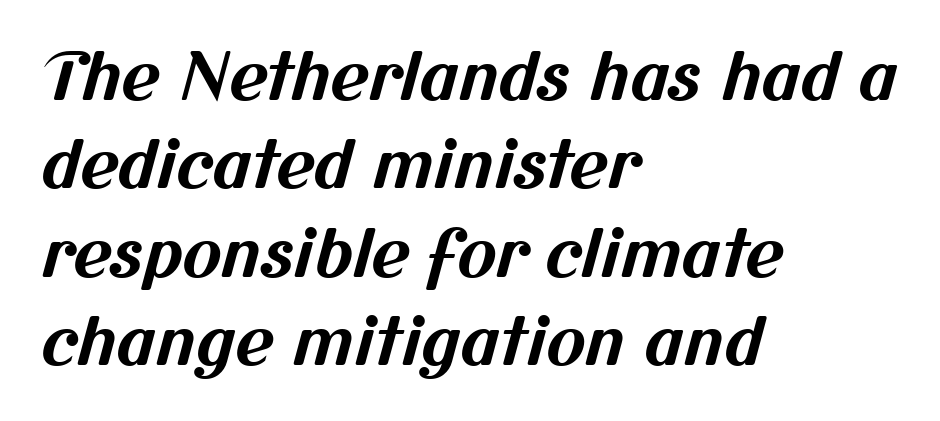
{"serif": "no", "bold": "yes", "weight": "bold", "width": "normal", "stroke_contrast": "medium", "x_height": "medium", "monospaced": "no", "underline": "no", "align": "left", "line_spacing": "normal", "line_spacing_ratio": 1.34, "letter_spacing": "normal", "letter_spacing_em": 0.0, "glyph_px": 66}
